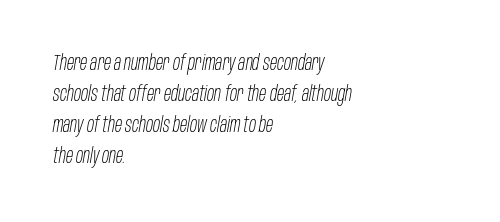
{"italic": "yes", "lean": "right", "slant_degrees": 10, "bold": "no", "underline": "no", "align": "left", "line_spacing": "normal", "line_spacing_ratio": 1.47, "letter_spacing": "normal", "letter_spacing_em": 0.0, "glyph_px": 21}
